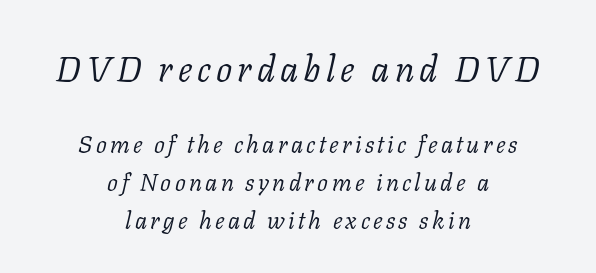
{"serif": "yes", "italic": "yes", "lean": "right", "slant_degrees": 11, "bold": "no", "weight": "light", "width": "normal", "stroke_contrast": "low", "x_height": "medium", "monospaced": "no", "underline": "no", "align": "center", "line_spacing": "normal", "line_spacing_ratio": 1.58, "larger_block": "first", "size_ratio": 1.5, "glyph_px": 36}
